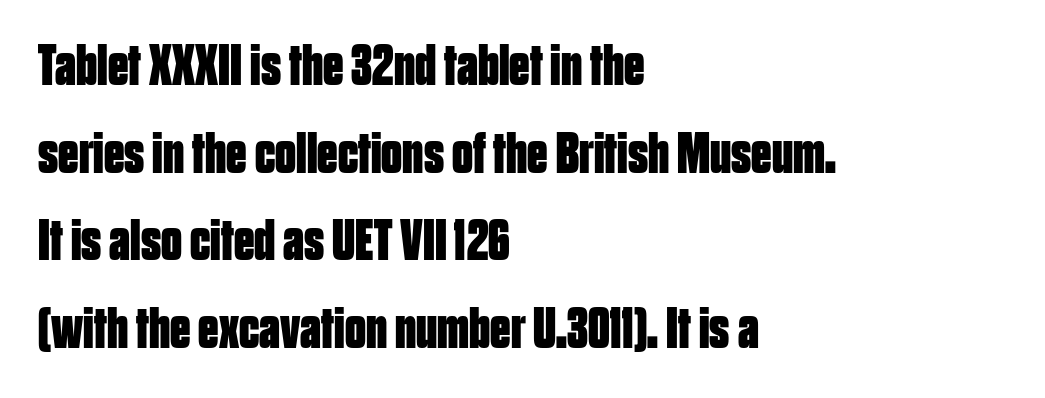
The image shows 58 px bold, condensed sans-serif type, upright; set left-aligned, normal line spacing (1.51x), normal letter spacing, not underlined; low stroke contrast and a large x-height.
